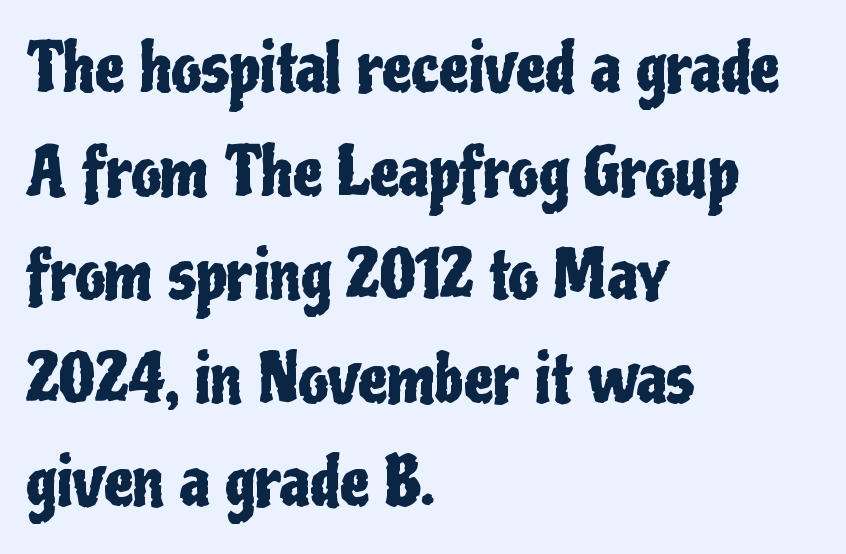
Nobody drew a line under any word here. Observe the ordinary spacing: letters are neighbours, not strangers. You could not count columns in this text — the font is proportionally spaced. Serif or sans? Sans — the stroke terminals are bare. If you drew a line through each stem, it would be perfectly vertical. Summary of vertical rhythm: regular, with standard interline spacing.
